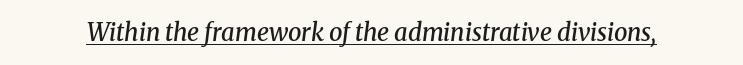
The image shows 24 px text type, italic (leaning right); set normal letter spacing, underlined.
